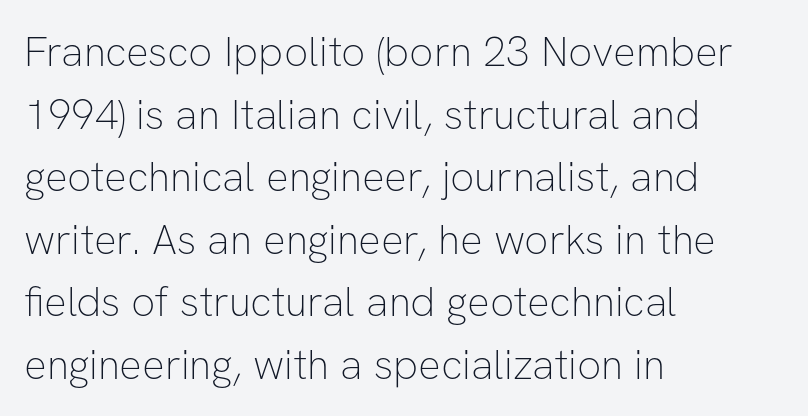
The image shows 42 px thin sans-serif type, upright; set left-aligned, normal line spacing (1.49x), normal letter spacing, not underlined; low stroke contrast and a medium x-height.
